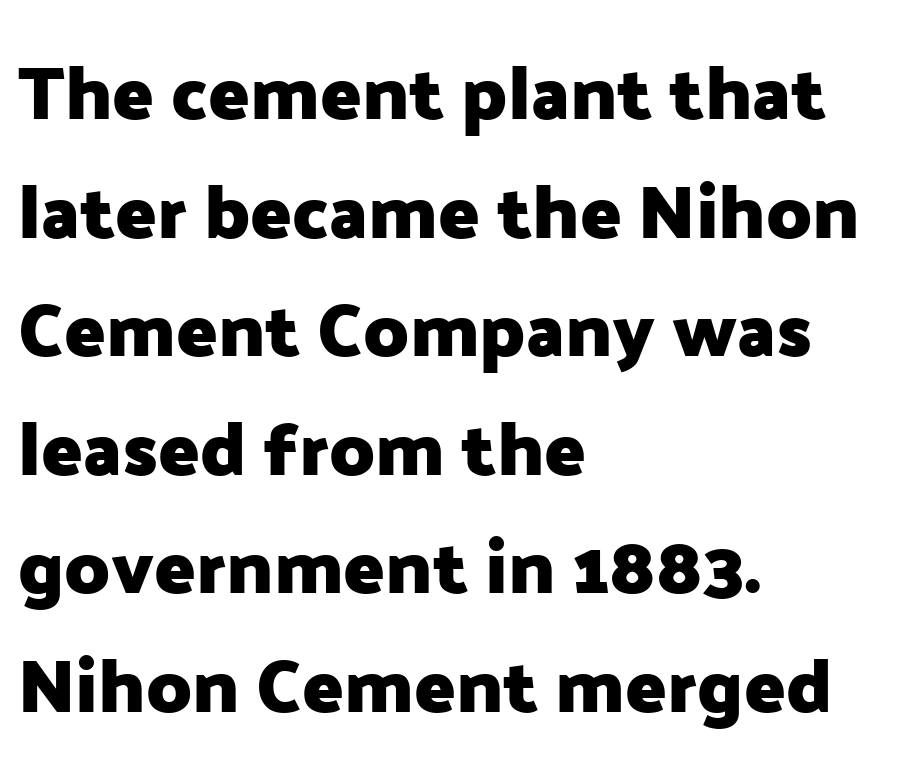
Q: Is the text bold? A: Yes.
Q: Is the text italic (slanted)? A: No, it is upright.
Q: Is the typeface a serif or a sans-serif typeface? A: Sans-serif.
Q: Is the text underlined? A: No.
Q: How is the paragraph aligned? A: Left-aligned.
Q: Is the spacing between letters normal or unusually wide? A: Normal.
Q: Is the spacing between lines tight, normal or loose? A: Normal.
Q: Width (condensed, normal, or wide)? A: Normal.
Q: Stroke contrast? A: Low.
Q: x-height? A: Medium.
Q: Monospaced? A: No.
